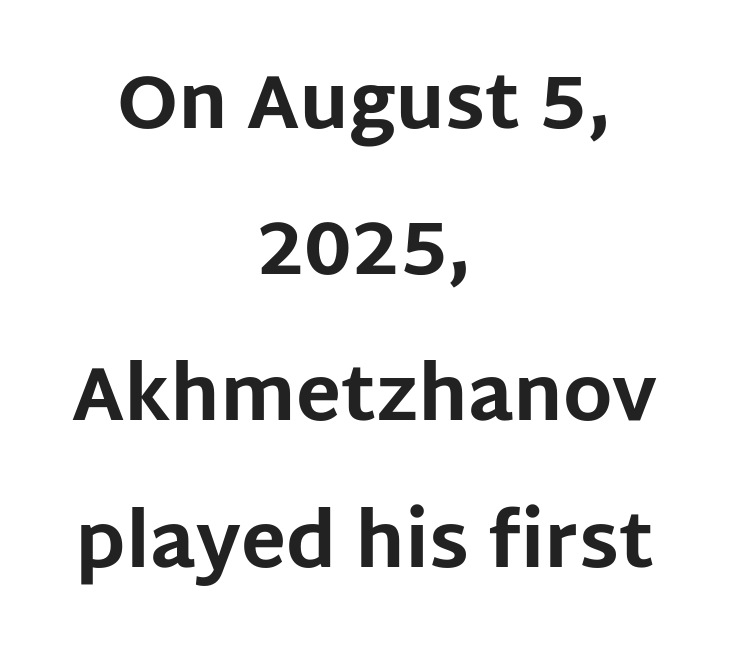
The image shows 75 px bold sans-serif type, upright; set centered, loose line spacing (1.95x), normal letter spacing, not underlined; low stroke contrast and a large x-height.
